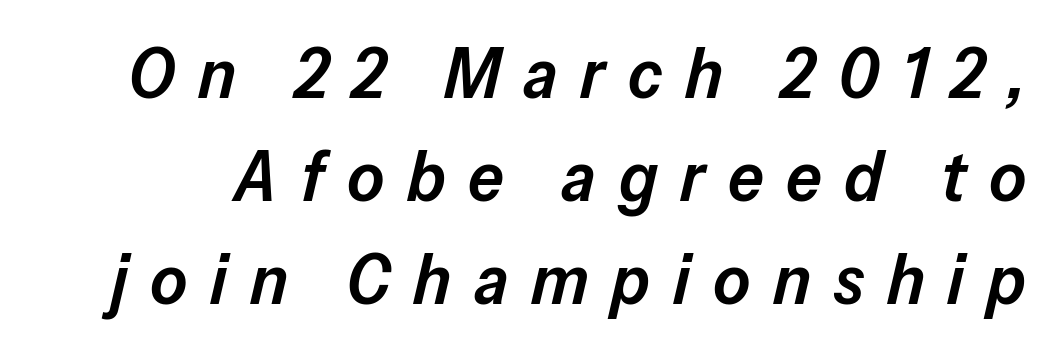
The image shows 71 px semibold type, italic (leaning right); set normal line spacing (1.45x), unusually wide letter spacing (+0.32 em), not underlined; low stroke contrast and a medium x-height.
